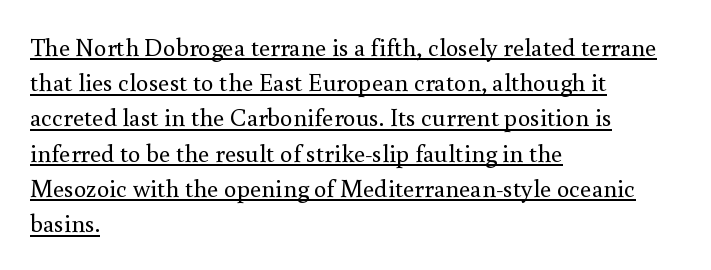
The image shows 25 px text type, upright; set left-aligned, normal line spacing (1.41x), normal letter spacing, underlined.
